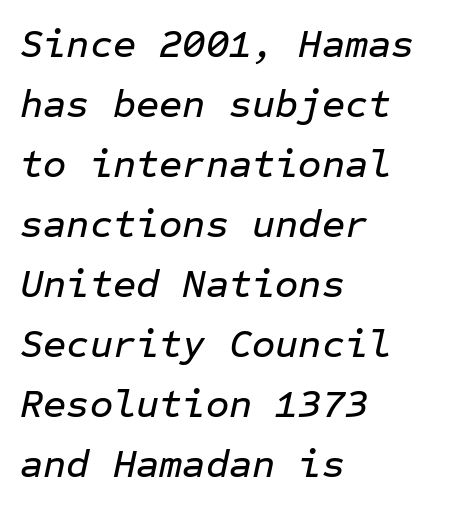
The lettering tilts uniformly, giving the passage an italic look. The passage shown is typed in a monospace face where columns stay perfectly aligned. Each new line begins a customary step beneath the previous one. Underline: absent. Short note: letters normally spaced. Notice how the passage keeps a crisp vertical edge on the left only.
